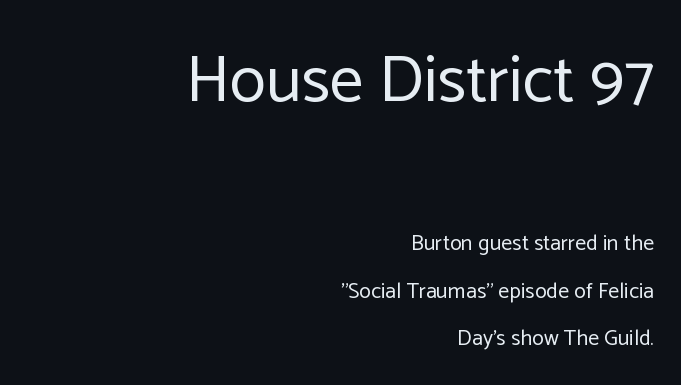
Descender tails drop into unmarked territory. This layout puts the oversized block above and the modest block below. Notice how the stems are strictly vertical — no italics here. Regarding serifs, this sample does without them. Horizontal bands of white between lines are thick stripes. The lines in this sample share a right terminus and differ only in where they begin.
